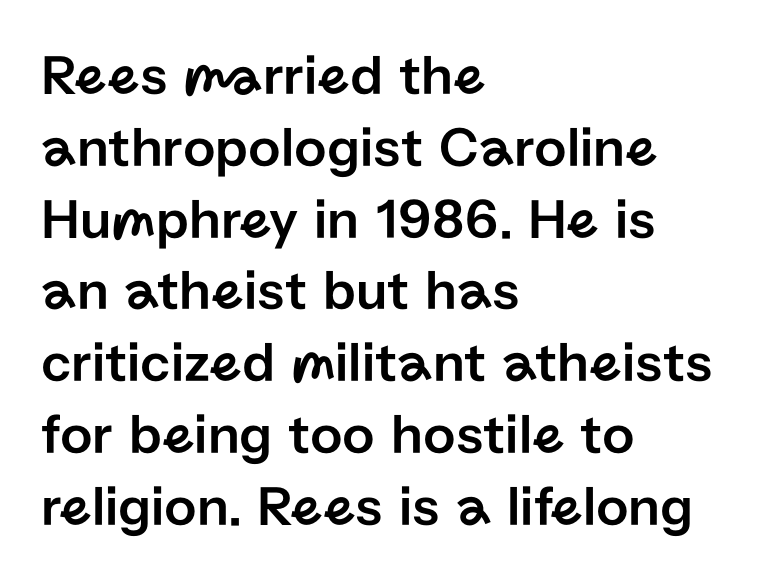
Q: Is the text italic (slanted)? A: No, it is upright.
Q: Is the typeface a serif or a sans-serif typeface? A: Sans-serif.
Q: Is the text underlined? A: No.
Q: How is the paragraph aligned? A: Left-aligned.
Q: Is the spacing between letters normal or unusually wide? A: Normal.
Q: Is the spacing between lines tight, normal or loose? A: Normal.
Q: Width (condensed, normal, or wide)? A: Normal.
Q: Stroke contrast? A: Low.
Q: x-height? A: Medium.
Q: Monospaced? A: No.
